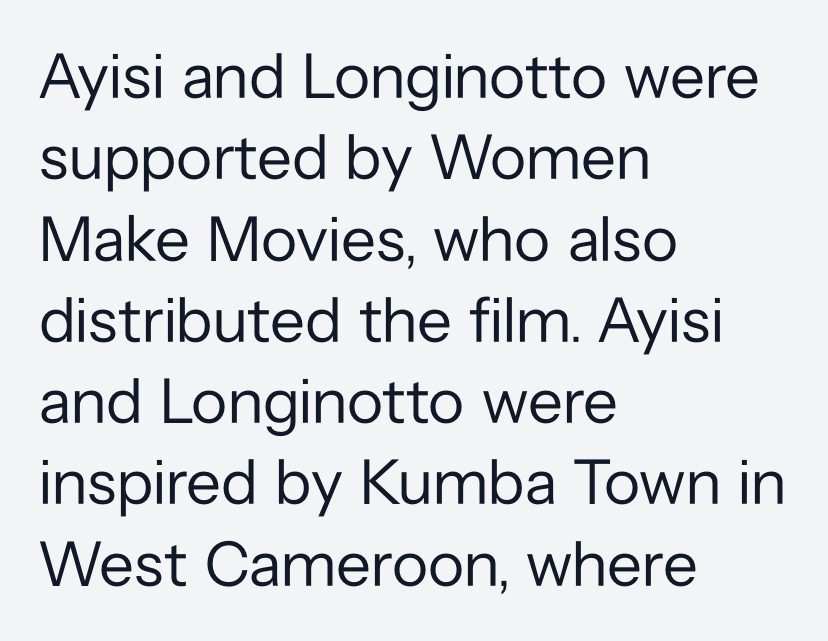
The image shows 64 px regular-weight sans-serif type, upright; set left-aligned, normal line spacing (1.27x), normal letter spacing, not underlined; low stroke contrast and a medium x-height.
